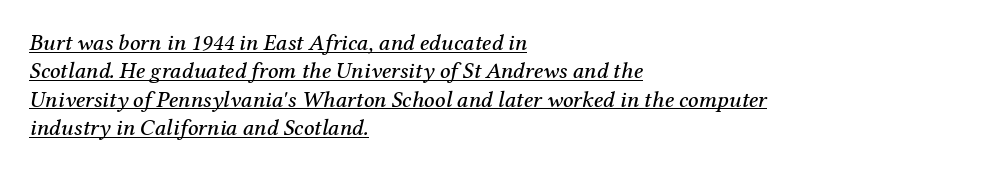
Q: Is the text italic (slanted)? A: Yes, it leans right by about 12 degrees.
Q: Is the text underlined? A: Yes.
Q: How is the paragraph aligned? A: Left-aligned.
Q: Is the spacing between letters normal or unusually wide? A: Normal.
